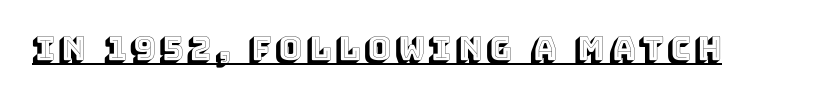
The image shows 32 px text type, upright; set underlined; a large x-height.
